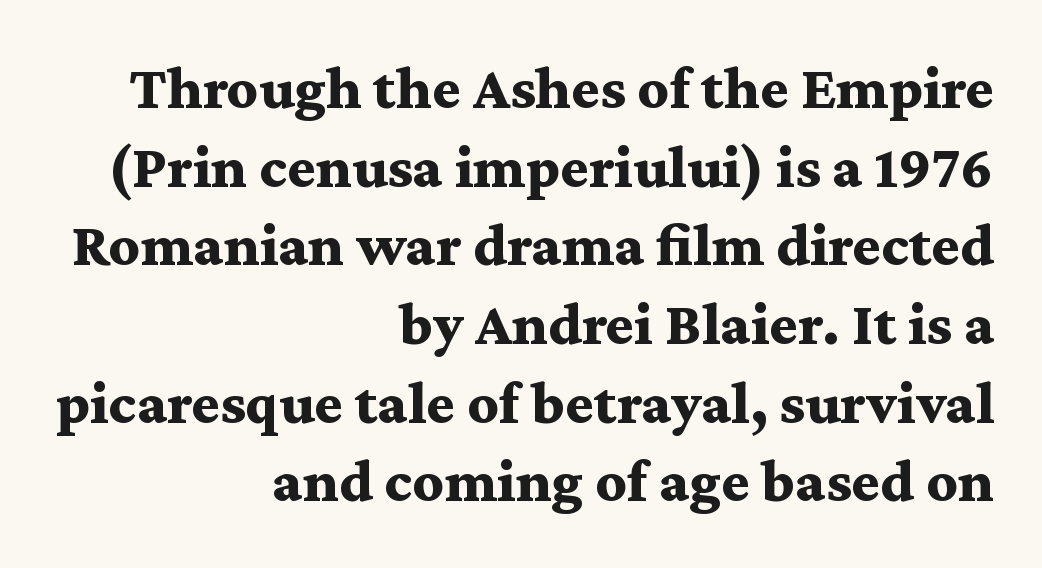
What kind of face is this? One with serifs. Weight: bold. Line endings align vertically; line beginnings do not. Each new line begins a customary step beneath the previous one. Note the varied advance widths — an 'i' is clearly narrower than an 'm'. The horizontal fit of the characters is conventional and even.
